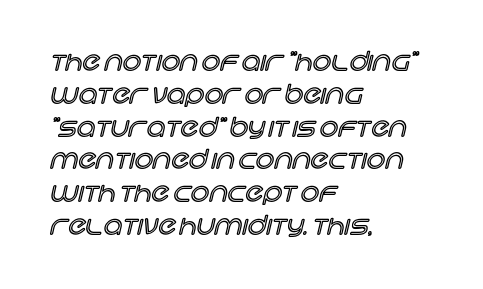
Q: Is the text italic (slanted)? A: Yes.
Q: Is the text underlined? A: No.
Q: How is the paragraph aligned? A: Left-aligned.
Q: Is the spacing between letters normal or unusually wide? A: Normal.
Q: Is the spacing between lines tight, normal or loose? A: Normal.
